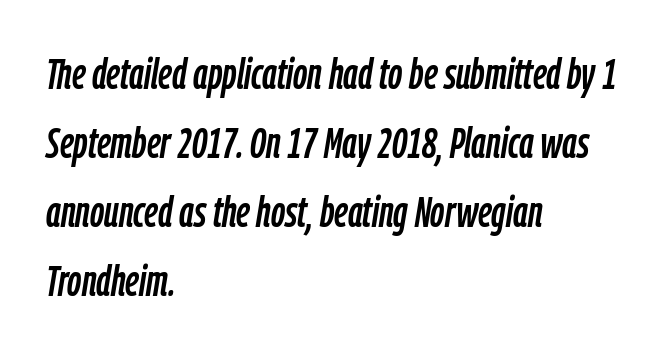
{"italic": "yes", "lean": "right", "slant_degrees": 9, "width": "condensed", "stroke_contrast": "low", "x_height": "medium", "monospaced": "no", "underline": "no", "align": "left", "line_spacing": "normal", "line_spacing_ratio": 1.57, "letter_spacing": "normal", "letter_spacing_em": 0.0, "glyph_px": 44}
